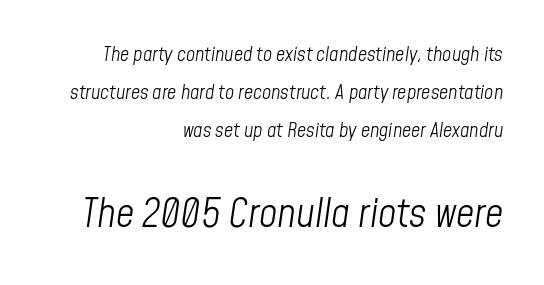
In CSS terms this would be text-align: right. The letters advance in unequal steps, a hallmark of proportional type. The emphasis by scale lands on block number two, below. The leading is generous, giving the passage an open texture. In terms of letterspacing, this is plain default setting.
